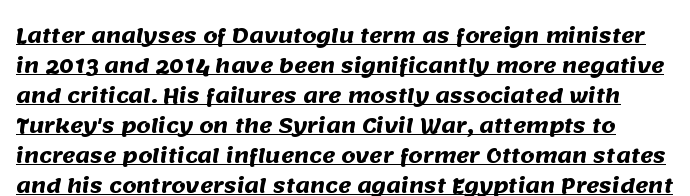
{"bold": "yes", "underline": "yes", "line_spacing": "normal", "line_spacing_ratio": 1.5, "letter_spacing": "normal", "letter_spacing_em": 0.0, "glyph_px": 20}
